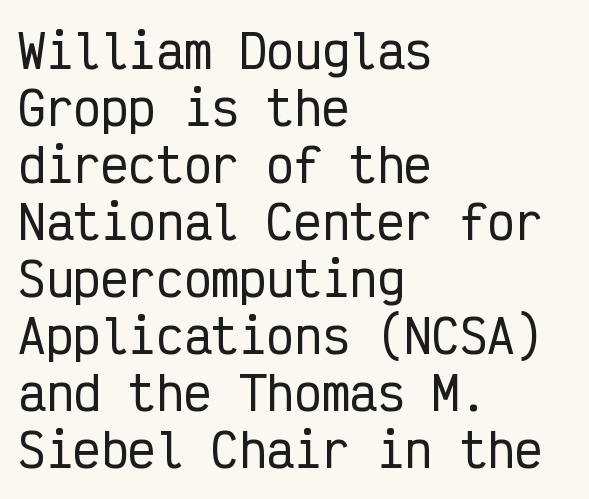
Unlike a traditional serif, this face leaves its strokes unadorned. Honestly, there is no underline to notice here at all. Teacher's note: observe the even left margin — that is flush-left alignment. Each word holds together tightly as a unit, with standard inter-letter gaps. These lines were composed using upright roman letters. The face used here is monospaced, like something from a code editor.
